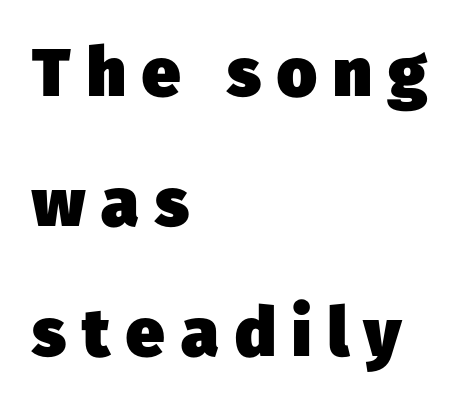
{"serif": "no", "bold": "yes", "weight": "heavy", "width": "normal", "stroke_contrast": "low", "x_height": "medium", "monospaced": "no", "underline": "no", "align": "left", "line_spacing": "loose", "line_spacing_ratio": 1.91, "letter_spacing": "wide", "letter_spacing_em": 0.24, "glyph_px": 68}
